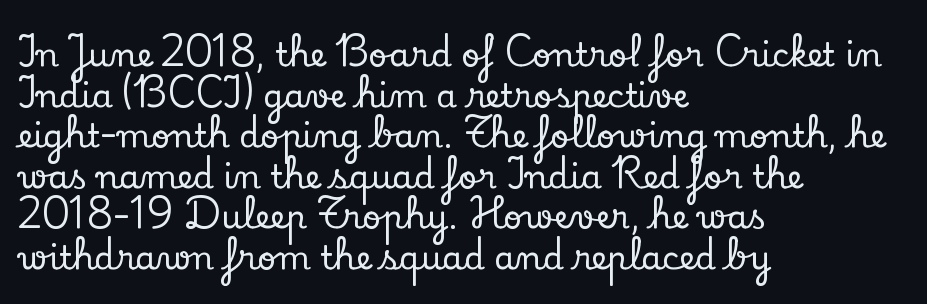
This sample has the flowing, uneven cadence of proportional lettering. Do the letters lean? They stand straight. A clean baseline with only descenders dipping below it. Characters follow at the spacing the type designer built in. This is serif lettering, the kind often seen in printed books. The rendering anchors every line to the left-hand side.
